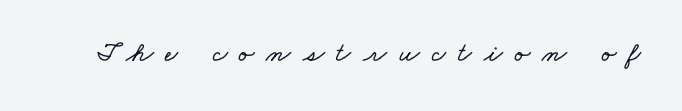
{"width": "wide", "stroke_contrast": "low", "x_height": "small", "monospaced": "no", "underline": "no", "letter_spacing": "wide", "letter_spacing_em": 0.43, "glyph_px": 28}
